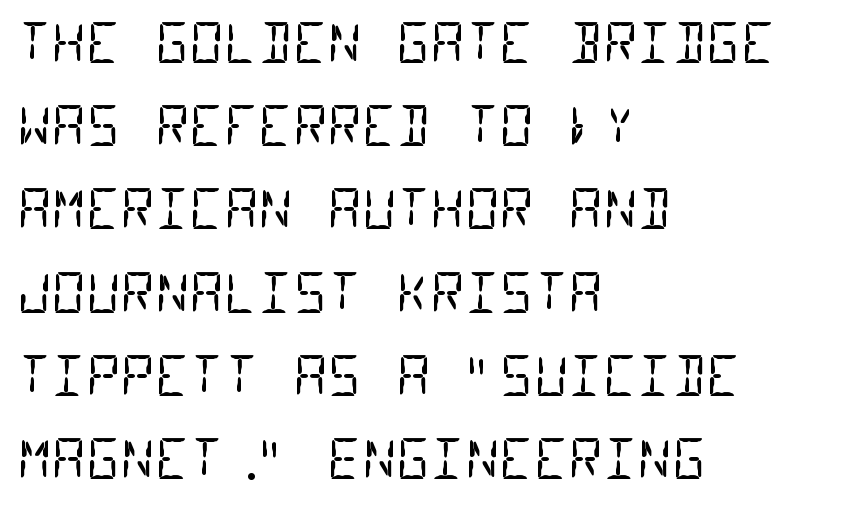
{"serif": "no", "bold": "no", "weight": "regular", "width": "condensed", "stroke_contrast": "low", "x_height": "large", "monospaced": "yes", "underline": "no", "align": "left", "line_spacing": "normal", "line_spacing_ratio": 1.57, "letter_spacing": "normal", "letter_spacing_em": 0.0, "glyph_px": 53}
